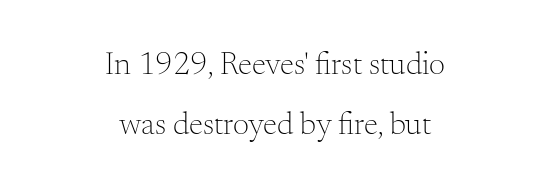
Q: Is the text bold? A: No.
Q: Is the text italic (slanted)? A: No, it is upright.
Q: Is the typeface a serif or a sans-serif typeface? A: Serif.
Q: Is the text underlined? A: No.
Q: How is the paragraph aligned? A: Centered.
Q: Is the spacing between letters normal or unusually wide? A: Normal.
Q: Width (condensed, normal, or wide)? A: Normal.
Q: Stroke contrast? A: Medium.
Q: x-height? A: Small.
Q: Monospaced? A: No.
